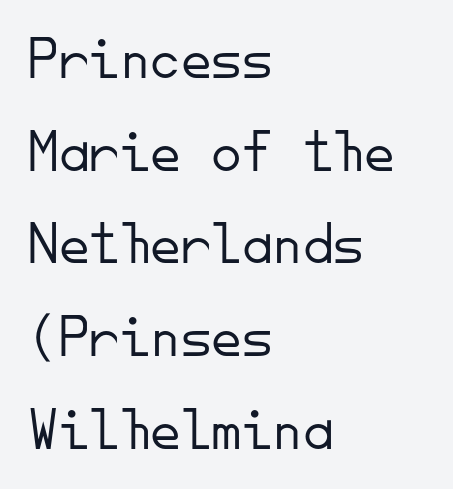
The image shows 61 px light sans-serif type, upright, monospaced; set left-aligned, normal line spacing (1.52x), normal letter spacing, not underlined; low stroke contrast and a small x-height.
